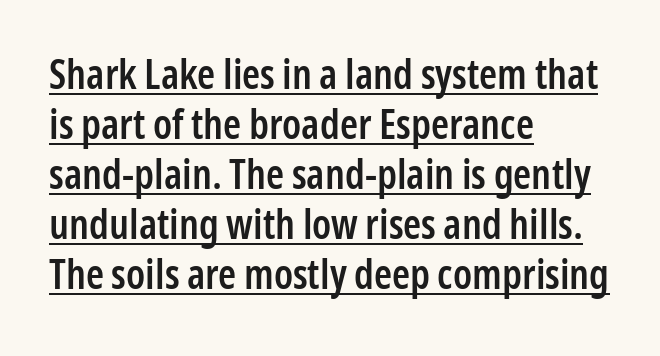
Q: Is the text bold? A: Semi-bold.
Q: Is the text italic (slanted)? A: No, it is upright.
Q: Is the typeface a serif or a sans-serif typeface? A: Sans-serif.
Q: Is the text underlined? A: Yes.
Q: How is the paragraph aligned? A: Left-aligned.
Q: Is the spacing between letters normal or unusually wide? A: Normal.
Q: Width (condensed, normal, or wide)? A: Condensed.
Q: Stroke contrast? A: Low.
Q: x-height? A: Medium.
Q: Monospaced? A: No.
